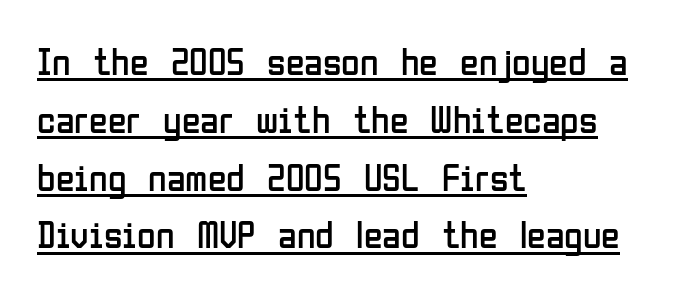
The image shows 38 px regular-weight, condensed sans-serif type, upright; set left-aligned, normal line spacing (1.52x), normal letter spacing, underlined; low stroke contrast and a medium x-height.
